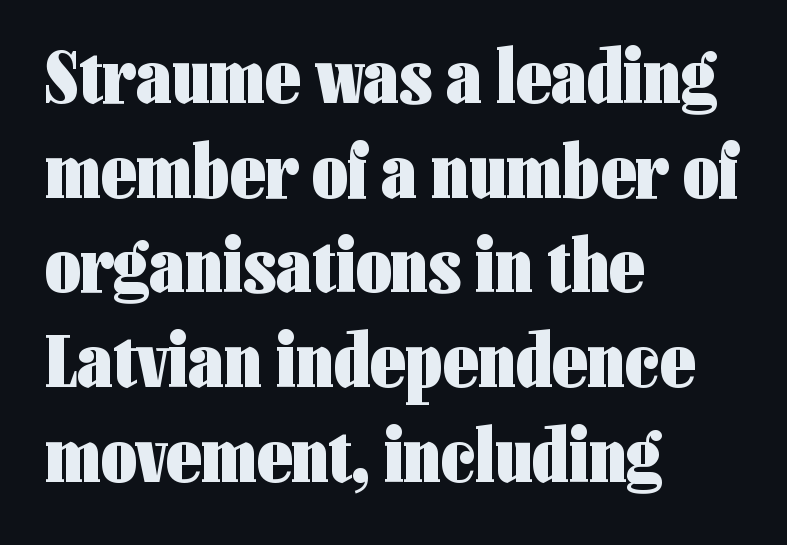
{"serif": "no", "italic": "no", "bold": "yes", "weight": "heavy", "width": "condensed", "stroke_contrast": "low", "x_height": "medium", "monospaced": "no", "underline": "no", "align": "left", "line_spacing_ratio": 1.23, "letter_spacing": "normal", "letter_spacing_em": 0.0, "glyph_px": 77}
